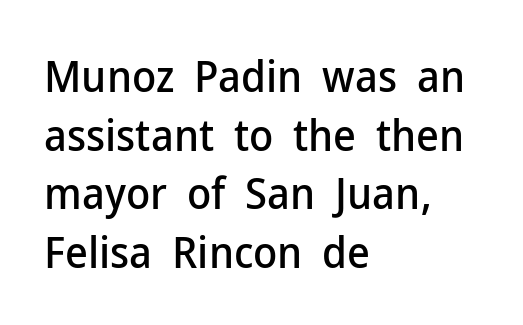
Q: Is the text italic (slanted)? A: No, it is upright.
Q: Is the typeface a serif or a sans-serif typeface? A: Sans-serif.
Q: Is the text underlined? A: No.
Q: How is the paragraph aligned? A: Left-aligned.
Q: Is the spacing between letters normal or unusually wide? A: Normal.
Q: Is the spacing between lines tight, normal or loose? A: Normal.
Q: Width (condensed, normal, or wide)? A: Normal.
Q: Stroke contrast? A: Low.
Q: x-height? A: Medium.
Q: Monospaced? A: No.
